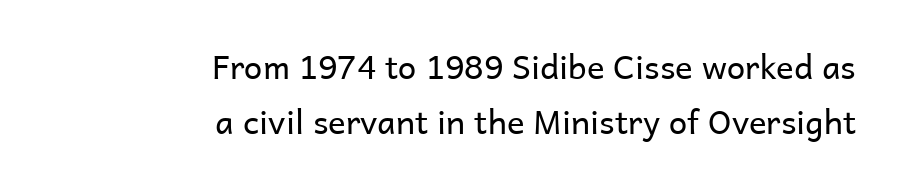
No letter is thick-stroked: the sample isn't bold. Nothing unusual about the tracking: characters are spaced as the font intends. The typesetter chose a ragged-left arrangement here. Notice how the stems are strictly vertical — no italics here. Honestly, the row spacing looks completely unremarkable. Regarding serifs, this sample does without them.
